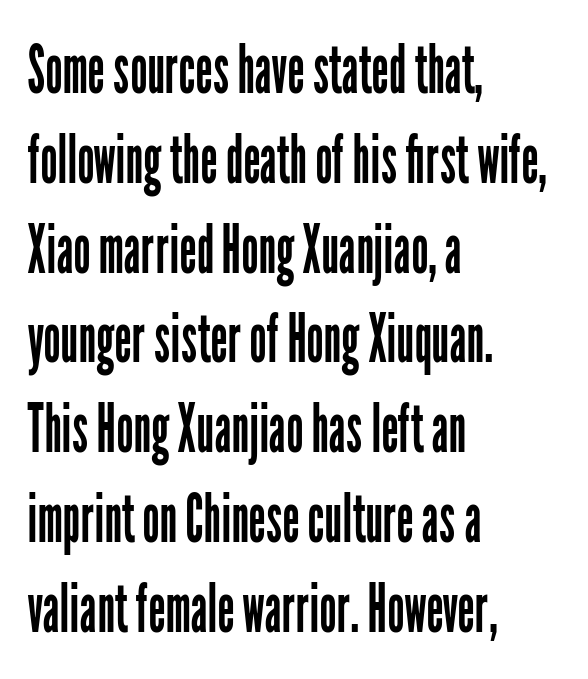
Q: Is the text bold? A: No.
Q: Is the text italic (slanted)? A: No, it is upright.
Q: Is the typeface a serif or a sans-serif typeface? A: Sans-serif.
Q: Is the text underlined? A: No.
Q: How is the paragraph aligned? A: Left-aligned.
Q: Is the spacing between letters normal or unusually wide? A: Normal.
Q: Is the spacing between lines tight, normal or loose? A: Normal.
Q: Width (condensed, normal, or wide)? A: Condensed.
Q: Stroke contrast? A: Low.
Q: x-height? A: Medium.
Q: Monospaced? A: No.
